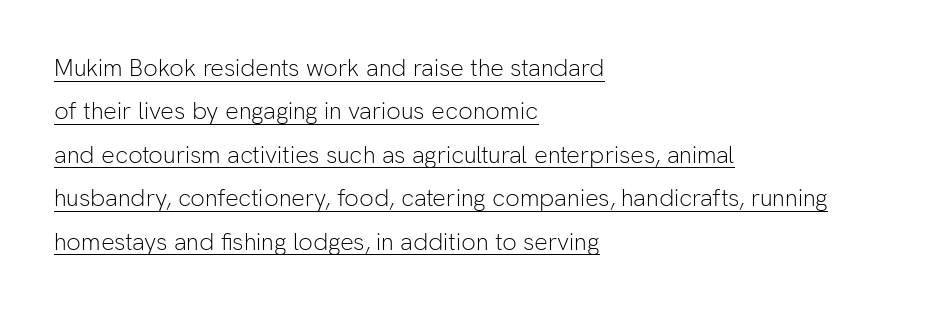
Rendered with straight, roman letterforms. Underline: present. Casual observation: everything's shoved over to the left. This rendering leaves character spacing at its baseline value. Ink coverage per letter is moderate at most.
